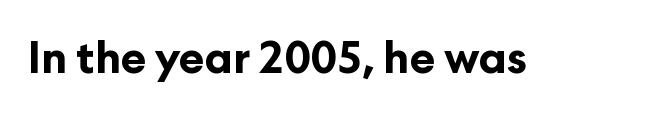
Q: Is the text bold? A: Yes.
Q: Is the text italic (slanted)? A: No, it is upright.
Q: Is the typeface a serif or a sans-serif typeface? A: Sans-serif.
Q: Is the text underlined? A: No.
Q: Is the spacing between letters normal or unusually wide? A: Normal.
Q: Width (condensed, normal, or wide)? A: Normal.
Q: Stroke contrast? A: Low.
Q: x-height? A: Medium.
Q: Monospaced? A: No.
